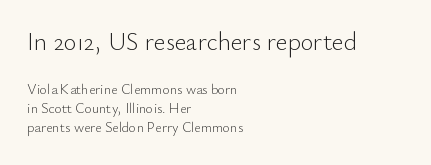
Does the leading feel generous? No, just average. Glance below the letters and you will spot only blank space. No letter is thick-stroked: the sample isn't bold. Alignment: flush left. The earlier block is typeset at a bigger size than the later block.
